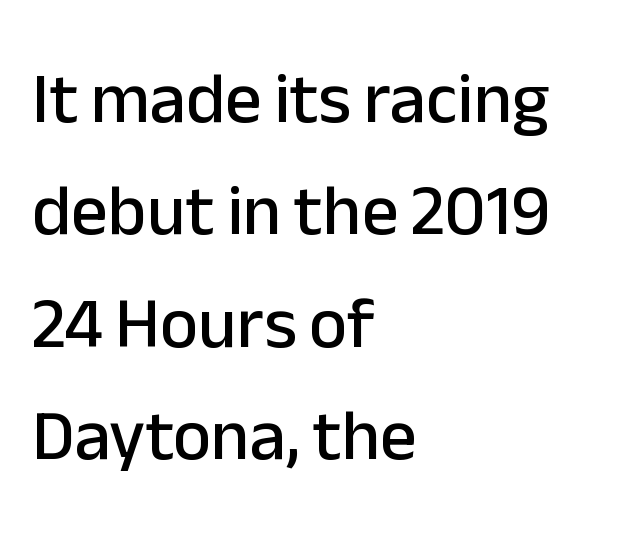
{"serif": "no", "italic": "no", "width": "normal", "stroke_contrast": "low", "x_height": "medium", "monospaced": "no", "underline": "no", "align": "left", "line_spacing": "normal", "line_spacing_ratio": 1.56, "letter_spacing": "normal", "letter_spacing_em": 0.0, "glyph_px": 72}
